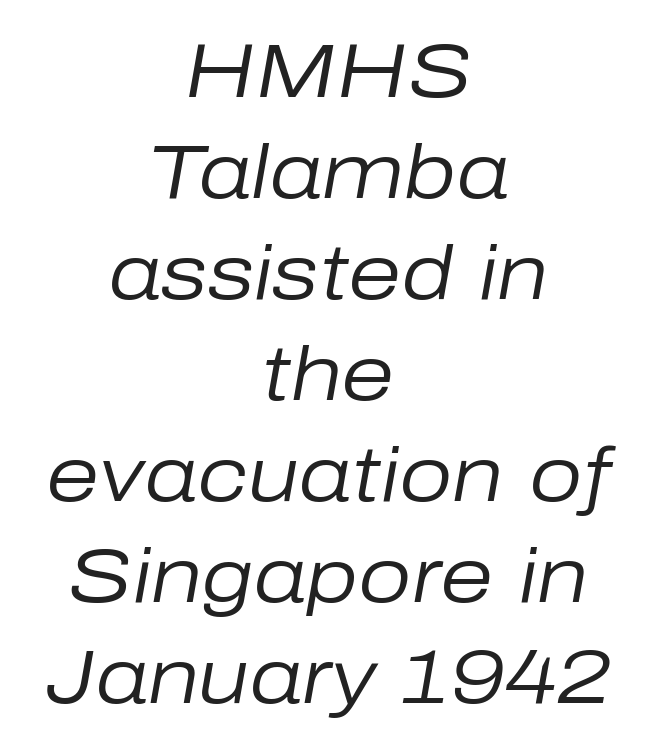
Words appear dense and cohesive because spacing is normal. Casual observation: everything's sitting right in the middle. Proportional: the letters do not fall into vertical columns. The baseline area is clear. Posture: slanted.
